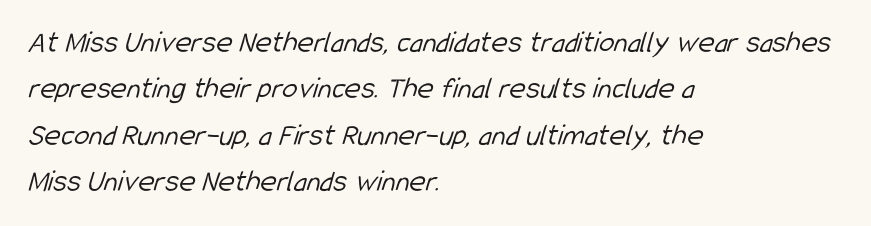
The image shows 31 px light, condensed sans-serif type; set left-aligned, normal line spacing (1.5x), normal letter spacing, not underlined; low stroke contrast and a medium x-height.
